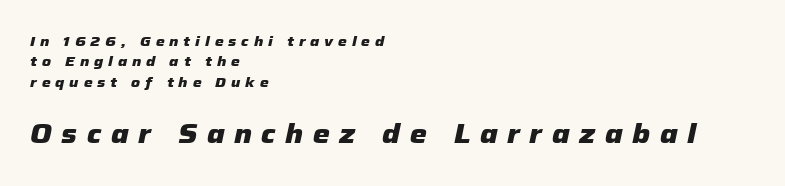
The sample has been set heavy, in full bold. The lines in this sample share a left origin and differ only in where they stop. Characters are canted at an angle relative to the baseline's perpendicular. The rendering uses a moderate line-height, typical for paragraphs. The more generous point size was reserved for the lower chunk.
